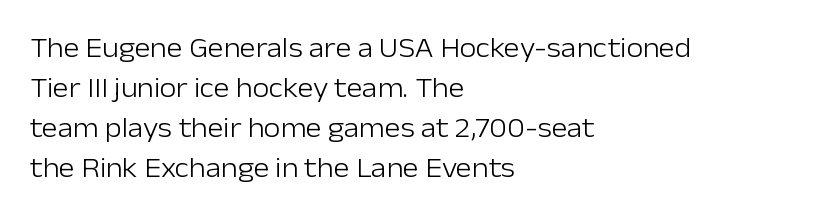
Italic: no, the glyphs are upright roman. Observe the ordinary spacing: letters are neighbours, not strangers. Line spacing here is normal. The zone under the glyphs is completely vacant. These lines stack with their left ends in a neat column.
